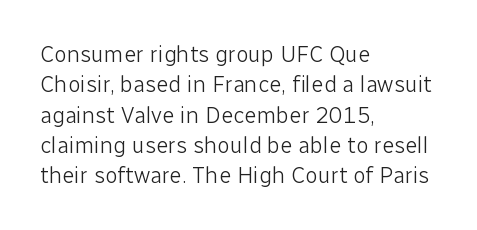
The image shows 23 px text type, upright; set left-aligned, normal line spacing (1.32x), normal letter spacing, not underlined.
